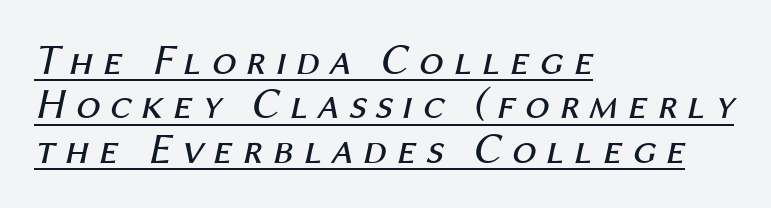
Q: Is the text bold? A: No.
Q: Is the text italic (slanted)? A: Yes, it leans right by about 12 degrees.
Q: Is the text underlined? A: Yes.
Q: How is the paragraph aligned? A: Left-aligned.
Q: Is the spacing between letters normal or unusually wide? A: Unusually wide.
Q: Is the spacing between lines tight, normal or loose? A: Tight.
Q: Width (condensed, normal, or wide)? A: Normal.
Q: Stroke contrast? A: Medium.
Q: x-height? A: Medium.
Q: Monospaced? A: No.
